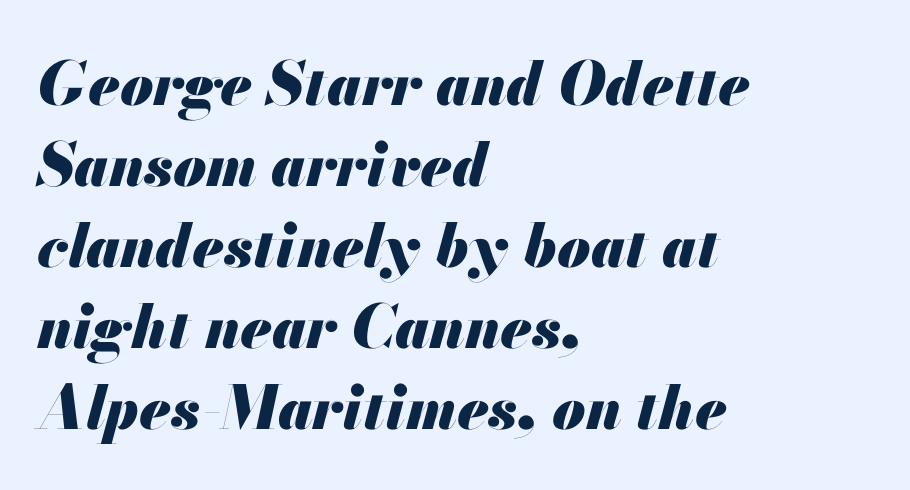
{"italic": "yes", "lean": "right", "slant_degrees": 13, "bold": "yes", "weight": "heavy", "width": "normal", "stroke_contrast": "medium", "x_height": "small", "monospaced": "no", "underline": "no", "align": "left", "line_spacing": "normal", "line_spacing_ratio": 1.35, "letter_spacing": "normal", "letter_spacing_em": 0.0, "glyph_px": 60}
